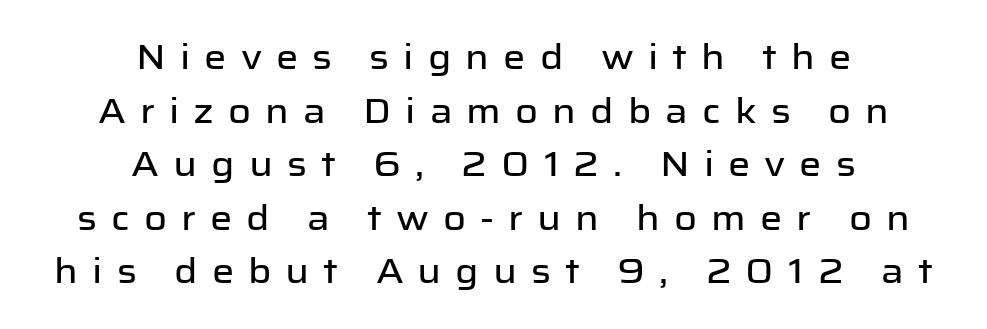
Q: Is the text italic (slanted)? A: No, it is upright.
Q: Is the typeface a serif or a sans-serif typeface? A: Sans-serif.
Q: Is the text underlined? A: No.
Q: How is the paragraph aligned? A: Centered.
Q: Is the spacing between letters normal or unusually wide? A: Unusually wide.
Q: Is the spacing between lines tight, normal or loose? A: Normal.
Q: Width (condensed, normal, or wide)? A: Normal.
Q: Stroke contrast? A: Low.
Q: x-height? A: Medium.
Q: Monospaced? A: No.
